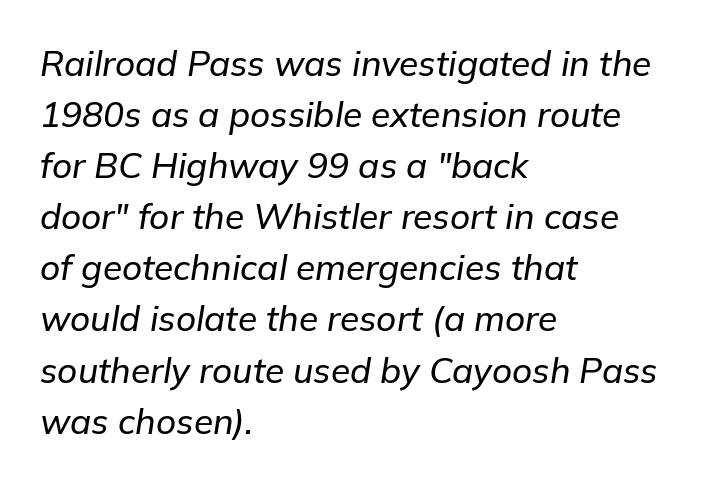
{"italic": "yes", "lean": "right", "slant_degrees": 9, "width": "normal", "stroke_contrast": "low", "x_height": "medium", "monospaced": "no", "underline": "no", "align": "left", "line_spacing": "normal", "line_spacing_ratio": 1.46, "letter_spacing": "normal", "letter_spacing_em": 0.0, "glyph_px": 35}
